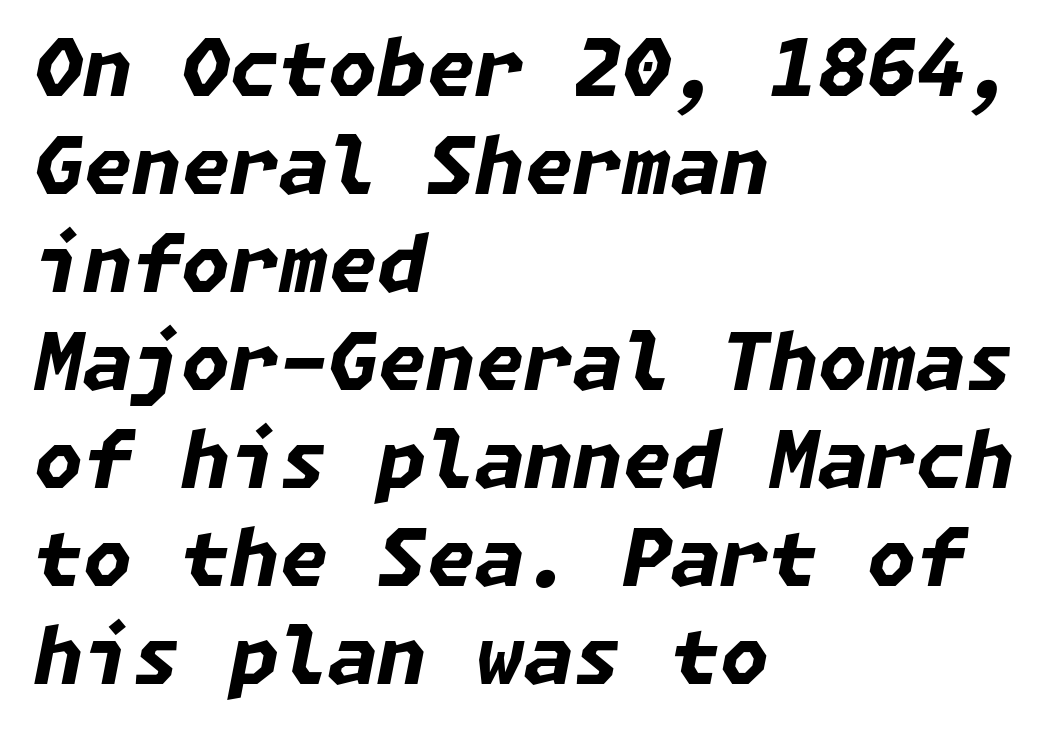
Each row of text sits above clean, open space. These lines are set flush left with a ragged right edge. Each glyph is drawn with heavy, bold strokes. You could call the tracking neutral — neither tight nor loose. Looking at the ascenders, they clearly lean.
